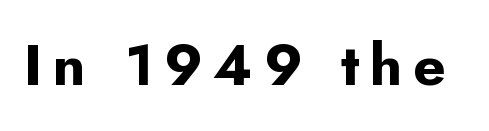
The image shows 57 px bold sans-serif type, upright; set not underlined; low stroke contrast and a small x-height.
